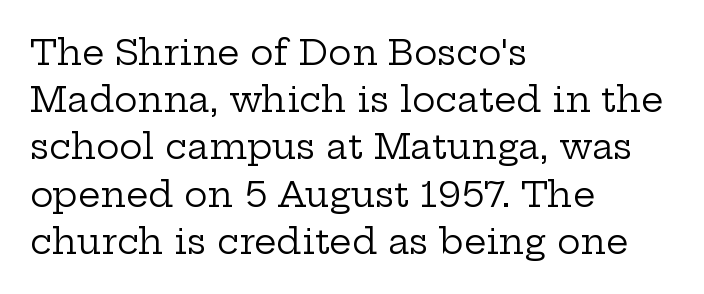
Q: Is the text bold? A: No.
Q: Is the text italic (slanted)? A: No, it is upright.
Q: Is the typeface a serif or a sans-serif typeface? A: Serif.
Q: Is the text underlined? A: No.
Q: How is the paragraph aligned? A: Left-aligned.
Q: Is the spacing between letters normal or unusually wide? A: Normal.
Q: Is the spacing between lines tight, normal or loose? A: Normal.
Q: Width (condensed, normal, or wide)? A: Wide.
Q: Stroke contrast? A: Low.
Q: x-height? A: Medium.
Q: Monospaced? A: No.
